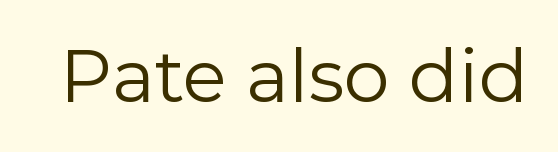
Notice how the stems are strictly vertical — no italics here. There is no visible air inserted between adjacent glyphs. Look at the bottom of the vertical strokes: they stop flat, with no serifs. The font is comparable to plain body text, perhaps lighter. Anything drawn beneath the words? Only blank space.
